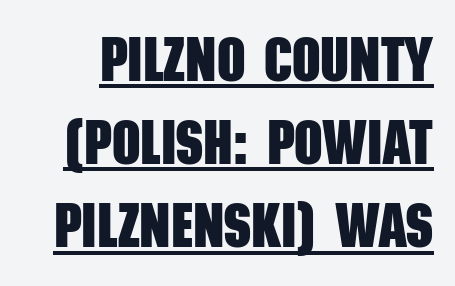
Q: Is the text bold? A: Yes.
Q: Is the typeface a serif or a sans-serif typeface? A: Sans-serif.
Q: Is the text underlined? A: Yes.
Q: Is the spacing between letters normal or unusually wide? A: Normal.
Q: Is the spacing between lines tight, normal or loose? A: Normal.
Q: Width (condensed, normal, or wide)? A: Condensed.
Q: Stroke contrast? A: Low.
Q: x-height? A: Large.
Q: Monospaced? A: No.
